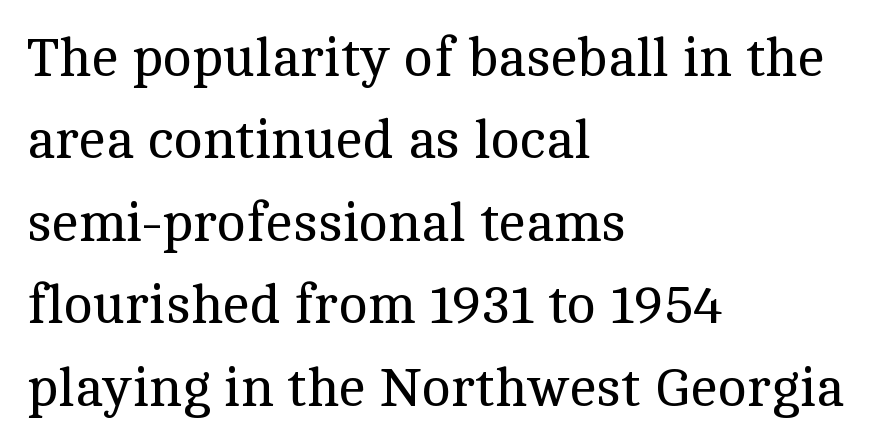
The image shows 55 px regular-weight serif type, upright; set left-aligned, normal line spacing (1.5x), normal letter spacing, not underlined; a medium x-height.
